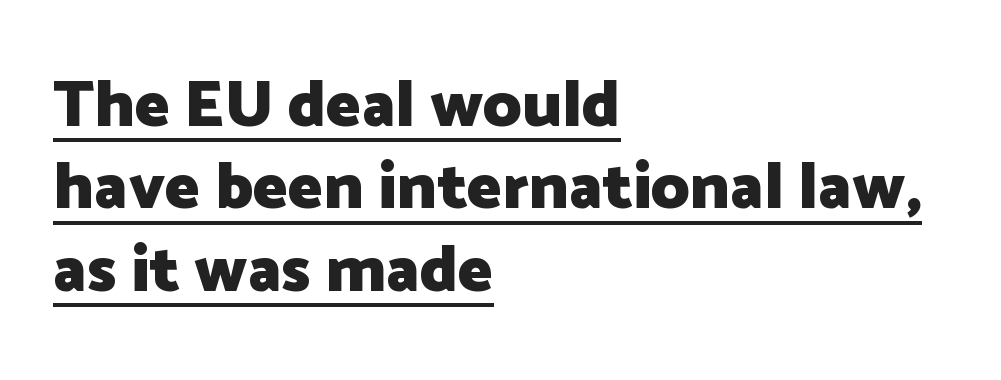
The image shows 66 px heavy sans-serif type, upright; set left-aligned, normal line spacing (1.25x), normal letter spacing, underlined; low stroke contrast and a medium x-height.
